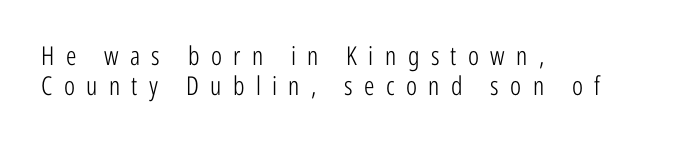
Q: Is the text bold? A: No.
Q: Is the text italic (slanted)? A: No, it is upright.
Q: Is the text underlined? A: No.
Q: How is the paragraph aligned? A: Left-aligned.
Q: Is the spacing between letters normal or unusually wide? A: Unusually wide.
